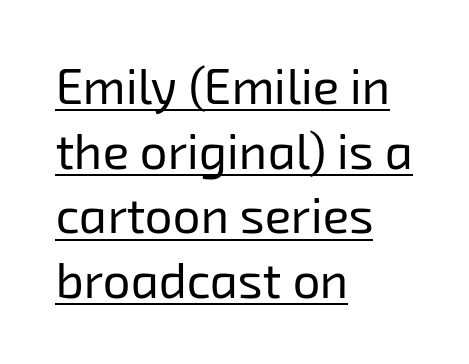
Q: Is the text bold? A: No.
Q: Is the typeface a serif or a sans-serif typeface? A: Sans-serif.
Q: Is the text underlined? A: Yes.
Q: How is the paragraph aligned? A: Left-aligned.
Q: Is the spacing between letters normal or unusually wide? A: Normal.
Q: Is the spacing between lines tight, normal or loose? A: Normal.
Q: Width (condensed, normal, or wide)? A: Normal.
Q: Stroke contrast? A: Low.
Q: x-height? A: Medium.
Q: Monospaced? A: No.
